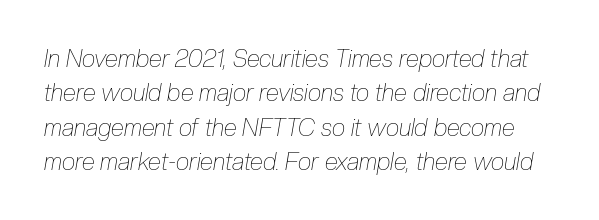
This sample uses an oblique cut, with every glyph tilted off the vertical. Each stroke keeps to a modest, everyday thickness or less. Short note: letters normally spaced. The string is rendered with underlining switched off. The passage shown stacks its lines at a standard gap.
